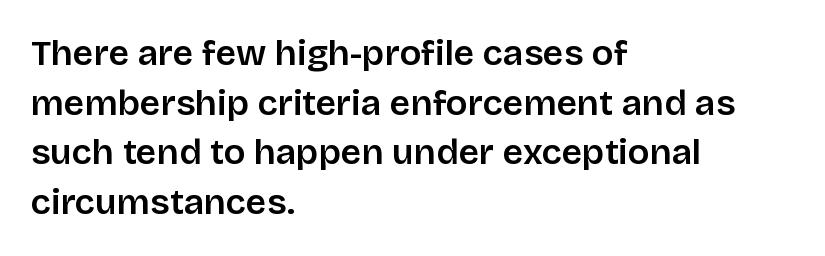
This rendering uses left alignment, leaving the right contour irregular. The type is set solid horizontally, with unmodified tracking. The type sits square on the baseline with zero lean. The rendering uses a moderate line-height, typical for paragraphs. Just letters on the line, the space beneath them empty. Examine the stroke ends and you'll find no serifs.
